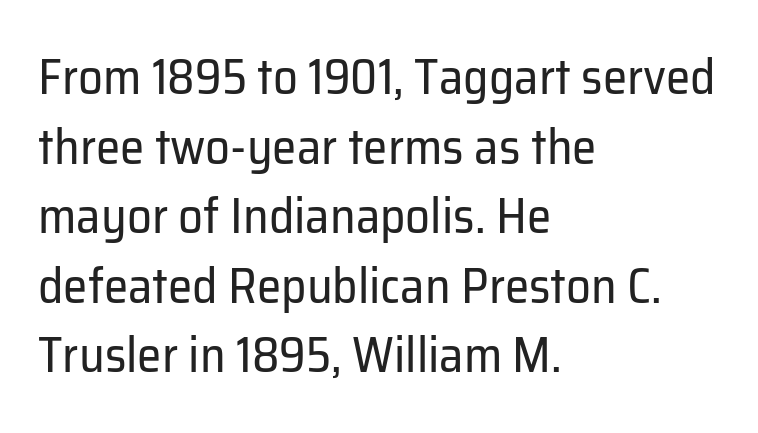
Q: Is the text bold? A: No.
Q: Is the text italic (slanted)? A: No, it is upright.
Q: Is the typeface a serif or a sans-serif typeface? A: Sans-serif.
Q: Is the text underlined? A: No.
Q: How is the paragraph aligned? A: Left-aligned.
Q: Is the spacing between letters normal or unusually wide? A: Normal.
Q: Is the spacing between lines tight, normal or loose? A: Normal.
Q: Width (condensed, normal, or wide)? A: Normal.
Q: Stroke contrast? A: Low.
Q: x-height? A: Medium.
Q: Monospaced? A: No.
